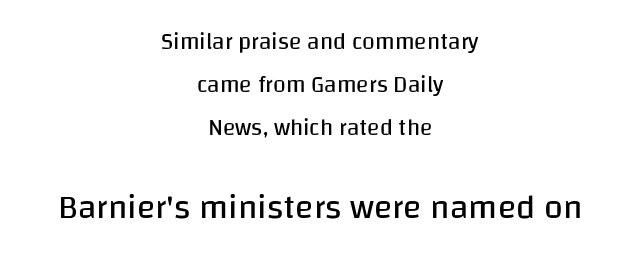
{"serif": "no", "italic": "no", "bold": "no", "weight": "regular", "width": "normal", "stroke_contrast": "low", "x_height": "large", "monospaced": "no", "underline": "no", "align": "center", "line_spacing_ratio": 1.86, "letter_spacing": "normal", "letter_spacing_em": 0.0, "larger_block": "second", "size_ratio": 1.48, "glyph_px": 34}
